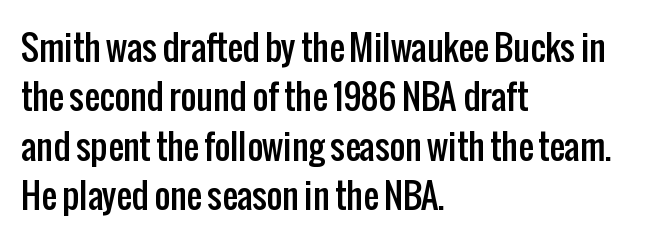
The image shows 34 px condensed sans-serif type, upright; set left-aligned, normal line spacing (1.45x), normal letter spacing, not underlined; low stroke contrast and a medium x-height.
